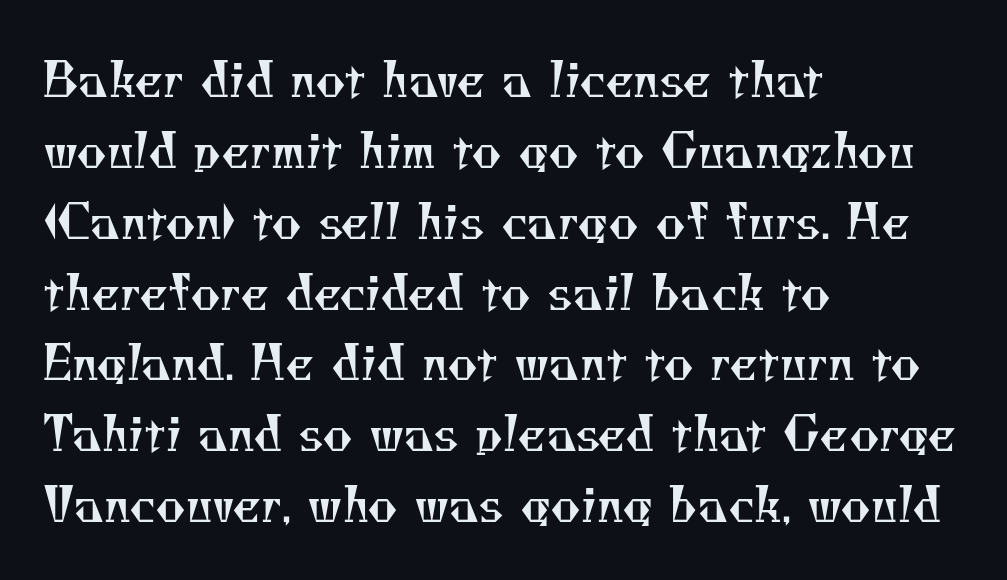
Q: Is the text bold? A: No.
Q: Is the typeface a serif or a sans-serif typeface? A: Serif.
Q: Is the text underlined? A: No.
Q: How is the paragraph aligned? A: Left-aligned.
Q: Is the spacing between letters normal or unusually wide? A: Normal.
Q: Is the spacing between lines tight, normal or loose? A: Normal.
Q: Width (condensed, normal, or wide)? A: Normal.
Q: Stroke contrast? A: Medium.
Q: x-height? A: Small.
Q: Monospaced? A: No.
